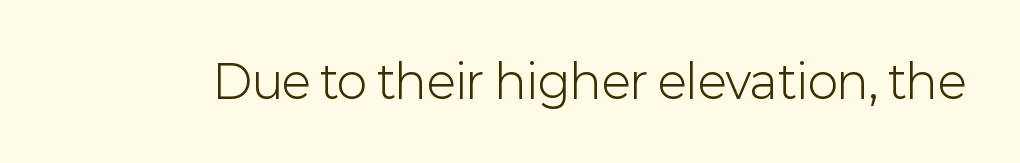
The image shows 46 px light sans-serif type, upright; set normal letter spacing, not underlined; low stroke contrast and a medium x-height.
